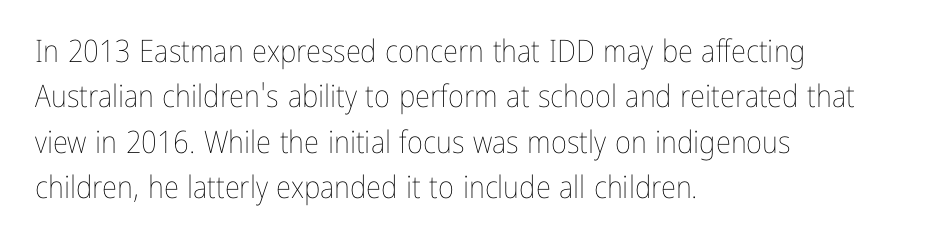
{"italic": "no", "bold": "no", "weight": "thin", "width": "condensed", "stroke_contrast": "low", "x_height": "medium", "monospaced": "no", "underline": "no", "align": "left", "line_spacing": "normal", "line_spacing_ratio": 1.46, "letter_spacing": "normal", "letter_spacing_em": 0.0, "glyph_px": 31}
